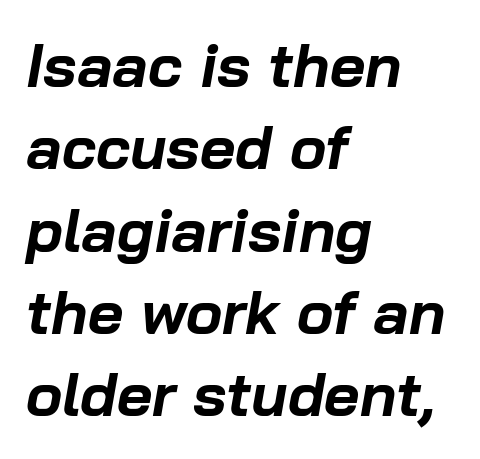
Horizontal bands of white between lines are of average thickness. Stroke thickness is high; the sample reads as a true bold. This sample uses an oblique cut, with every glyph tilted off the vertical. Every row of glyphs begins at an identical x-position on the left. Each letter keeps its own natural width here, so spacing adapts to shape.
